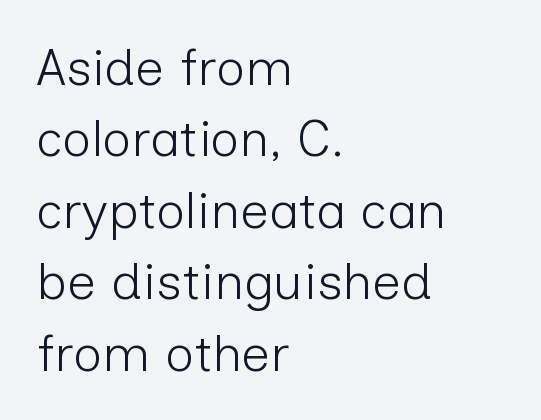
{"serif": "no", "italic": "no", "bold": "no", "weight": "light", "width": "normal", "stroke_contrast": "low", "x_height": "medium", "monospaced": "no", "underline": "no", "align": "left", "line_spacing": "normal", "line_spacing_ratio": 1.4, "letter_spacing": "normal", "letter_spacing_em": 0.0, "glyph_px": 51}
